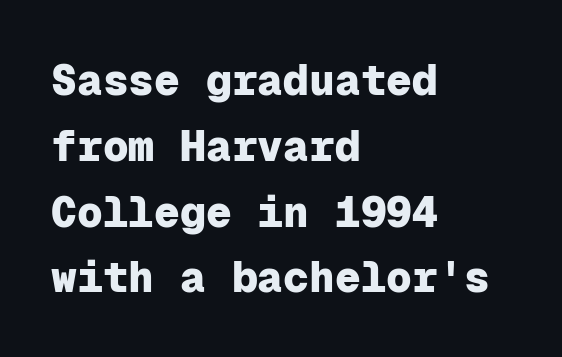
Students, observe: this is what conventionally led text looks like. These lines are rendered in a fixed-pitch font. Quick note: underline off. Posture: vertical. You could call the tracking neutral — neither tight nor loose.
